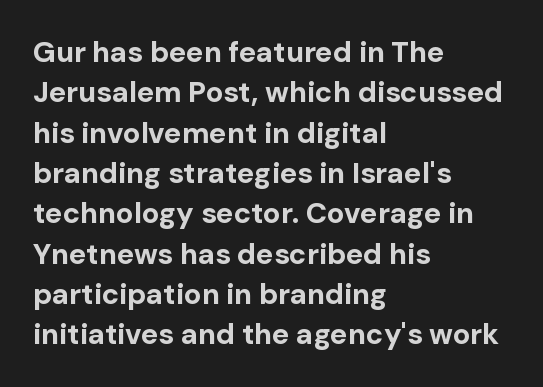
The image shows 29 px bold sans-serif type, upright; set left-aligned, normal line spacing (1.39x), normal letter spacing, not underlined; low stroke contrast and a medium x-height.
